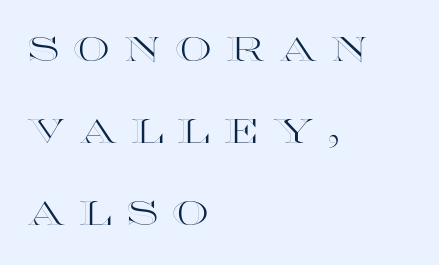
The image shows 33 px wide type, upright; set left-aligned, loose line spacing (2.49x), unusually wide letter spacing (+0.42 em), not underlined; a large x-height.
